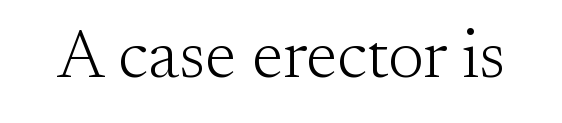
Q: Is the text bold? A: No.
Q: Is the text italic (slanted)? A: No, it is upright.
Q: Is the typeface a serif or a sans-serif typeface? A: Serif.
Q: Is the text underlined? A: No.
Q: Is the spacing between letters normal or unusually wide? A: Normal.
Q: Width (condensed, normal, or wide)? A: Normal.
Q: Stroke contrast? A: Medium.
Q: x-height? A: Small.
Q: Monospaced? A: No.
